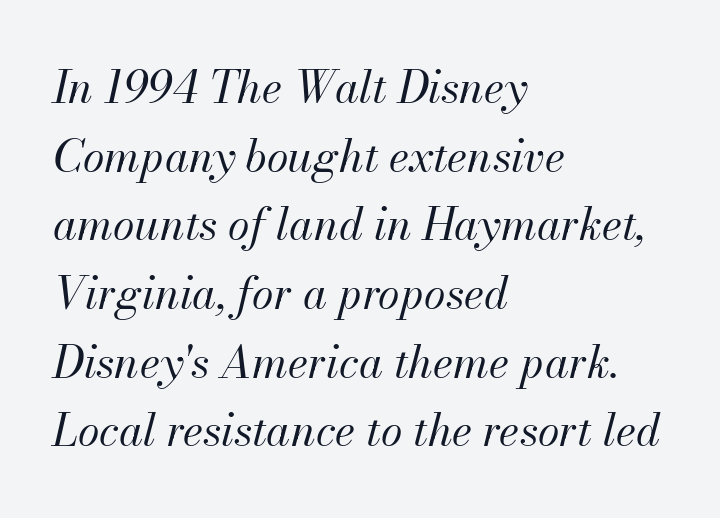
The image shows 44 px regular-weight type, italic (leaning right); set left-aligned, normal line spacing (1.56x), normal letter spacing, not underlined; medium stroke contrast and a small x-height.
